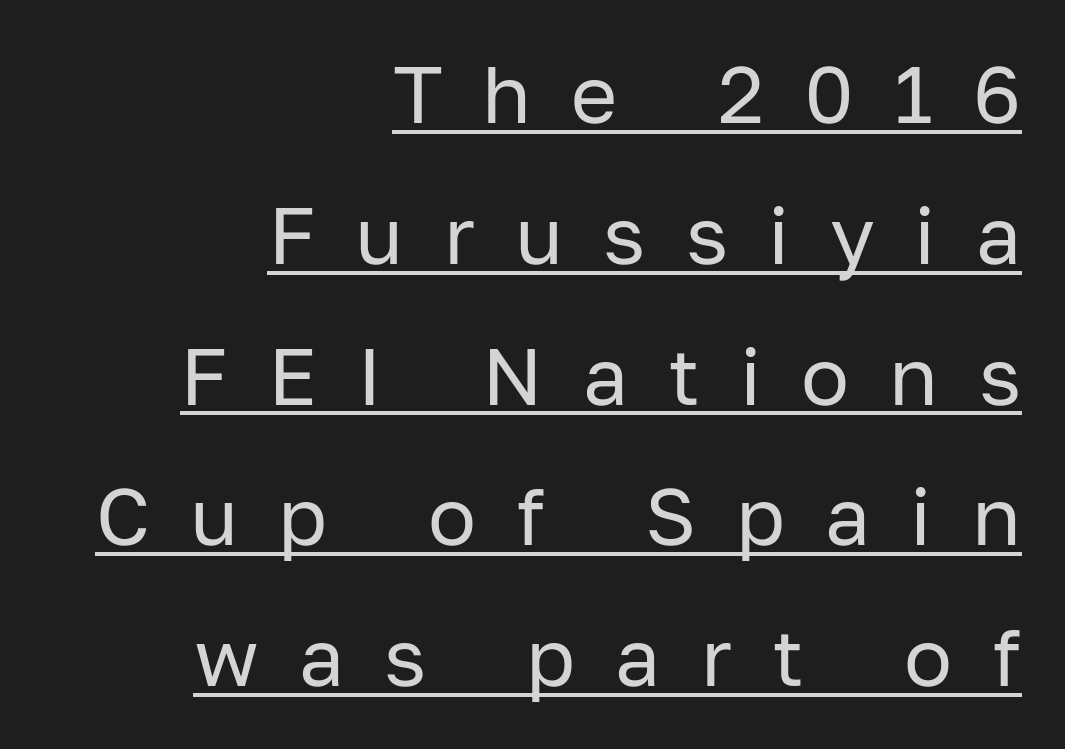
The image shows 80 px regular-weight sans-serif type, upright; set right-aligned, line spacing 1.76x, unusually wide letter spacing (+0.5 em), underlined; low stroke contrast and a medium x-height.
